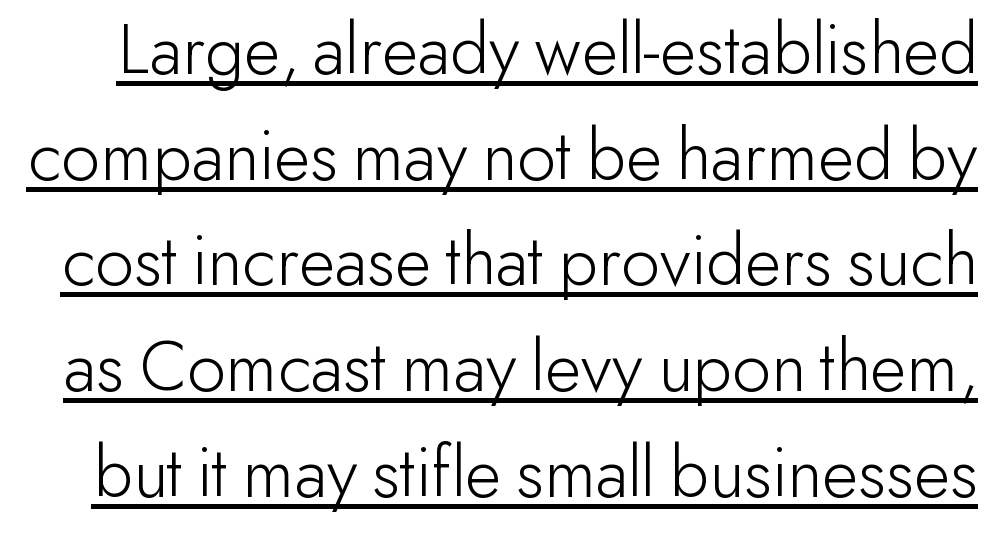
{"serif": "no", "italic": "no", "bold": "no", "weight": "light", "width": "normal", "stroke_contrast": "low", "x_height": "small", "monospaced": "no", "underline": "yes", "line_spacing": "normal", "line_spacing_ratio": 1.41, "letter_spacing": "normal", "letter_spacing_em": 0.0, "glyph_px": 75}
